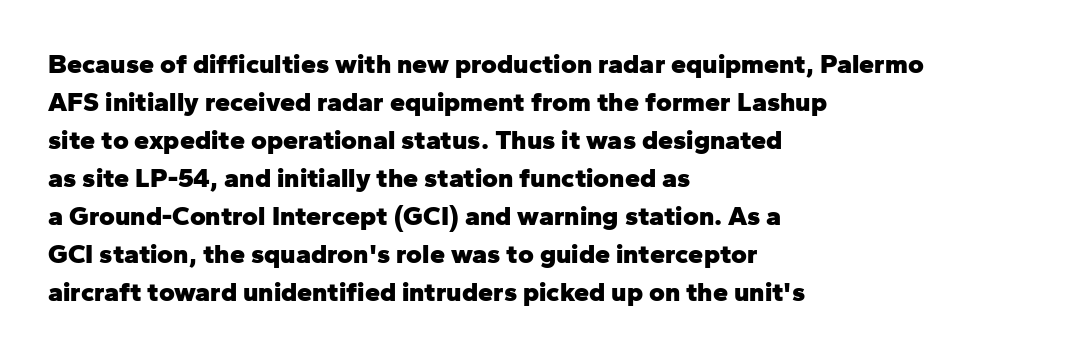
Nothing unusual about the tracking: characters are spaced as the font intends. Glance below the letters and you will spot only blank space. Designer's note — italics off, roman on. Alignment: flush left.
